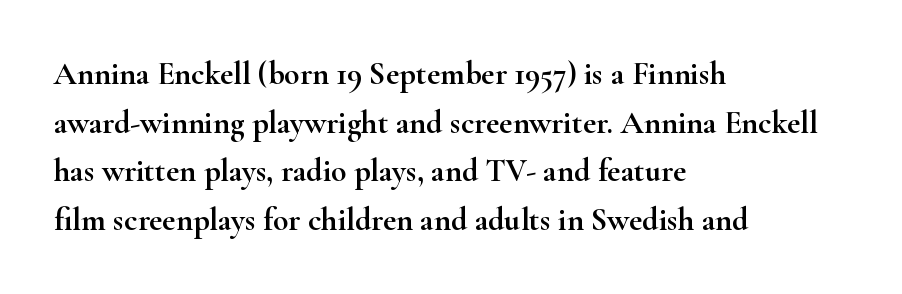
The image shows 32 px wide serif type, upright; set left-aligned, normal line spacing (1.52x), normal letter spacing, not underlined; high stroke contrast and a small x-height.
